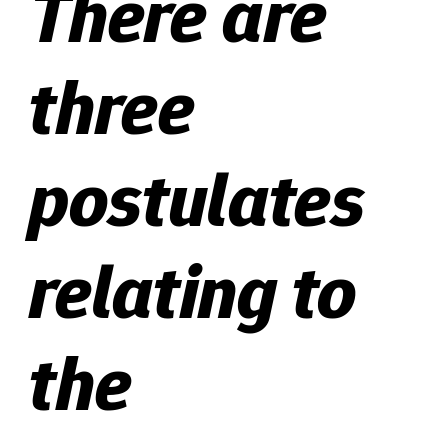
Q: Is the text bold? A: Yes.
Q: Is the text italic (slanted)? A: Yes, it leans right by about 12 degrees.
Q: Is the text underlined? A: No.
Q: How is the paragraph aligned? A: Left-aligned.
Q: Is the spacing between letters normal or unusually wide? A: Normal.
Q: Width (condensed, normal, or wide)? A: Normal.
Q: Stroke contrast? A: Low.
Q: x-height? A: Medium.
Q: Monospaced? A: No.
